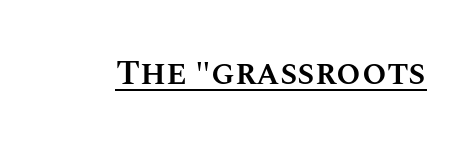
Q: Is the text bold? A: Semi-bold.
Q: Is the text italic (slanted)? A: No, it is upright.
Q: Is the text underlined? A: Yes.
Q: Is the spacing between letters normal or unusually wide? A: Normal.
Q: Width (condensed, normal, or wide)? A: Normal.
Q: Stroke contrast? A: Medium.
Q: x-height? A: Large.
Q: Monospaced? A: No.
